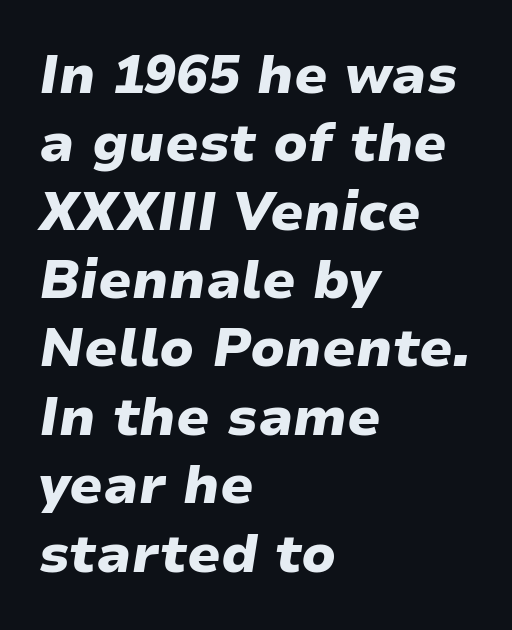
The image shows 53 px heavy, wide type, italic (leaning right); set left-aligned, normal line spacing (1.29x), normal letter spacing, not underlined; low stroke contrast and a medium x-height.
